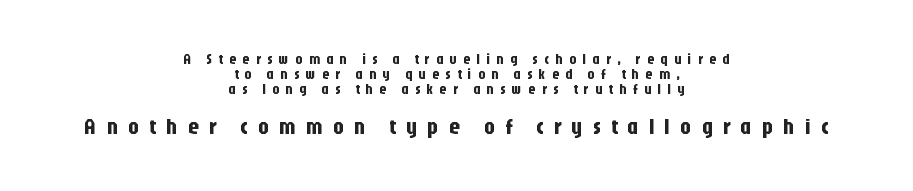
{"italic": "no", "underline": "no", "align": "center", "line_spacing": "tight", "line_spacing_ratio": 1.06, "letter_spacing": "wide", "letter_spacing_em": 0.45, "larger_block": "second", "size_ratio": 1.57, "glyph_px": 22}
